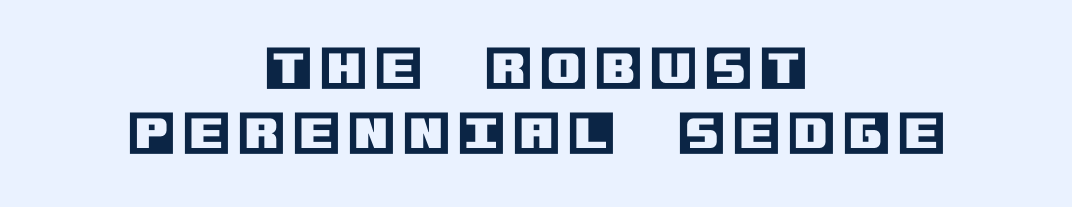
Underline: absent. If you folded the block vertically in half, each line would mirror itself in length. Do the letters lean? They stand straight. How would I describe the line gaps? Plain and ordinary.
